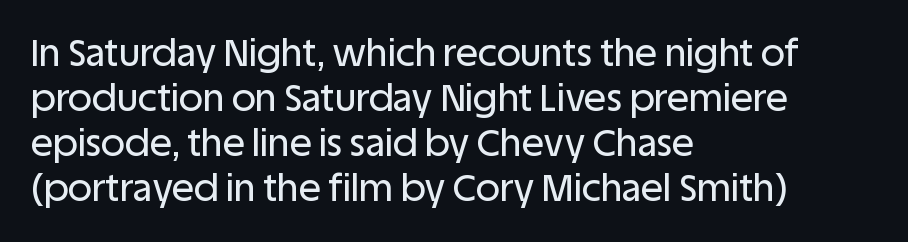
This sample has the flowing, uneven cadence of proportional lettering. Words appear dense and cohesive because spacing is normal. Casual observation: everything's shoved over to the left. Font category for this specimen: sans-serif. Honestly, there is no underline to notice here at all.
